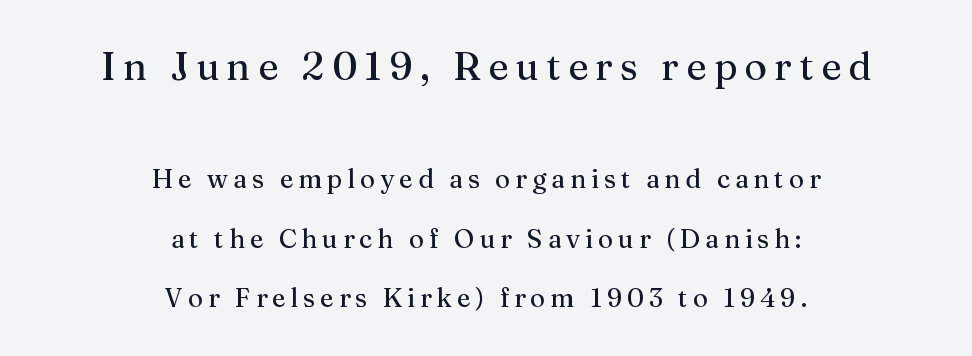
Q: Is the text bold? A: No.
Q: Is the text italic (slanted)? A: No, it is upright.
Q: Is the typeface a serif or a sans-serif typeface? A: Serif.
Q: Is the text underlined? A: No.
Q: How is the paragraph aligned? A: Centered.
Q: Is the spacing between lines tight, normal or loose? A: Loose.
Q: Which block of text is set in a larger size, the first (top) or the second (bottom)? A: The first (top) one.
Q: Width (condensed, normal, or wide)? A: Normal.
Q: Stroke contrast? A: Medium.
Q: x-height? A: Medium.
Q: Monospaced? A: No.
